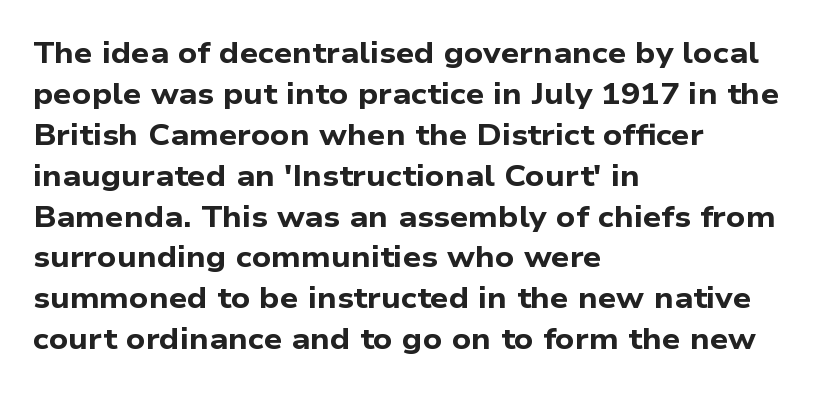
The designer went with a sans here, leaving each stem footless. Honestly, the letter spacing is just normal — you wouldn't notice it. The lines are quadded left. Typographic density is high because the face is bold. Regarding leading, the lines here are spaced in the standard way.
